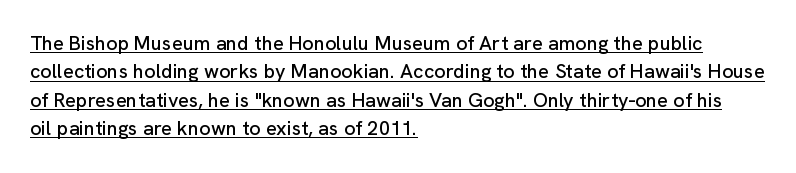
{"italic": "no", "underline": "yes", "align": "left", "line_spacing": "normal", "line_spacing_ratio": 1.42, "letter_spacing": "normal", "letter_spacing_em": 0.0, "glyph_px": 20}
